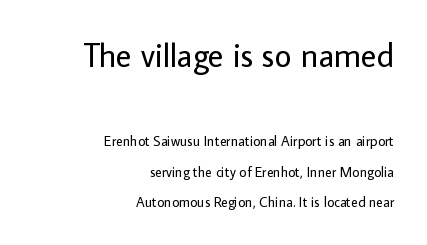
Is this a fixed-width face? No — the glyphs have proportional, varying widths. The font family rendered here belongs to the sans-serif group. The lettering stays uniformly vertical, giving the passage a roman look. Regarding leading, the lines here are spaced well apart.
